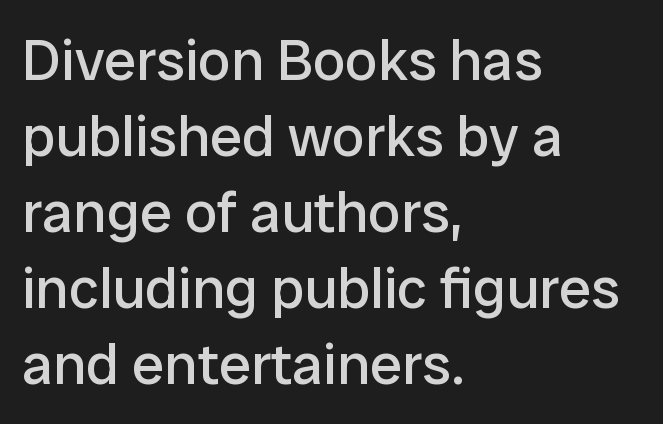
The face looks like a standard text weight, possibly lighter. How would I describe the line gaps? Plain and ordinary. Note: no serifs on the glyphs. The letters advance in unequal steps, a hallmark of proportional type.
